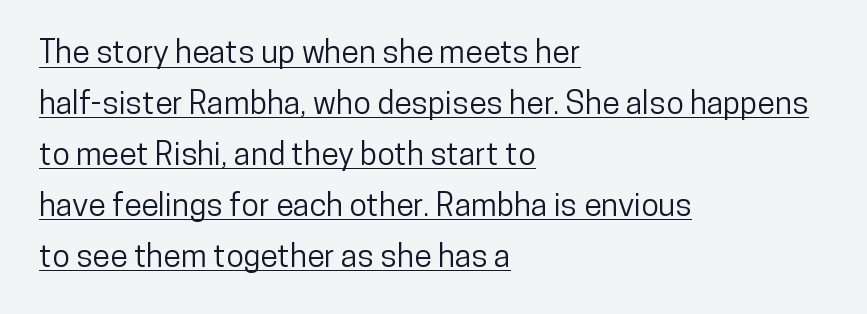
Tall strokes in this sample are plumb rather than angled. Horizontal bands of white between lines are of average thickness. Leftover space on each line is placed entirely after the last word. These characters rest on top of a visible drawn line.
